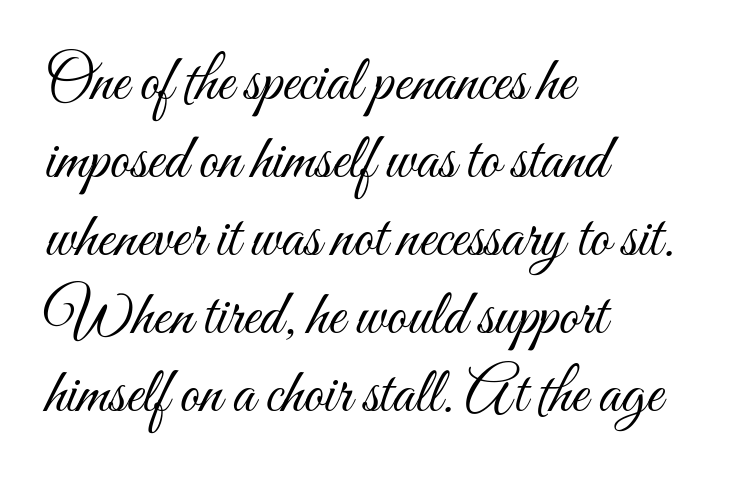
{"bold": "no", "weight": "light", "width": "condensed", "stroke_contrast": "medium", "x_height": "small", "monospaced": "no", "underline": "no", "align": "left", "line_spacing_ratio": 1.24, "letter_spacing": "normal", "letter_spacing_em": 0.0, "glyph_px": 63}
